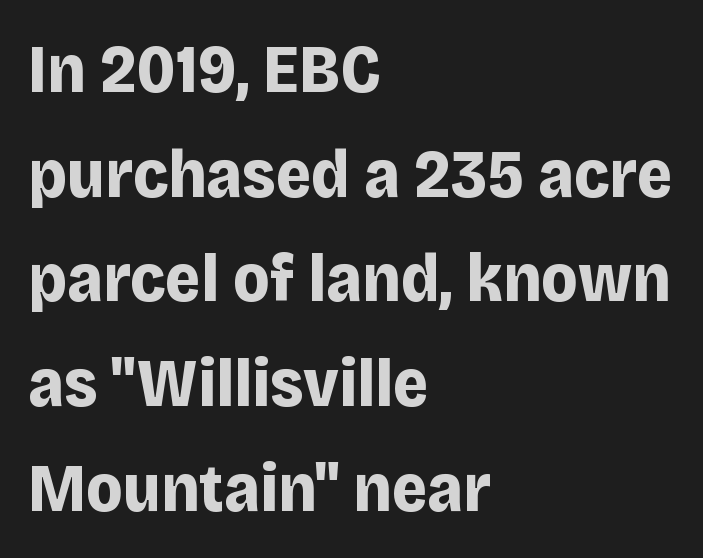
Q: Is the text bold? A: Yes.
Q: Is the text italic (slanted)? A: No, it is upright.
Q: Is the typeface a serif or a sans-serif typeface? A: Sans-serif.
Q: Is the text underlined? A: No.
Q: How is the paragraph aligned? A: Left-aligned.
Q: Is the spacing between letters normal or unusually wide? A: Normal.
Q: Is the spacing between lines tight, normal or loose? A: Normal.
Q: Width (condensed, normal, or wide)? A: Normal.
Q: Stroke contrast? A: Low.
Q: x-height? A: Large.
Q: Monospaced? A: No.
